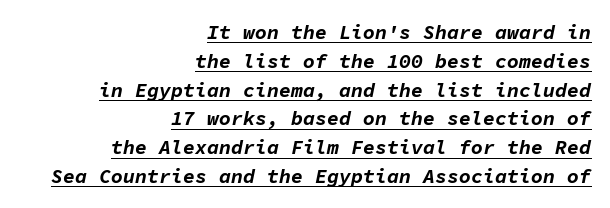
Students, note that the glyphs here touch the page at normal intervals. A flush-right, rag-left setting is used for this passage. Its strokes are broad and dark, the hallmark of bold type. Every word sits above its own underline.
